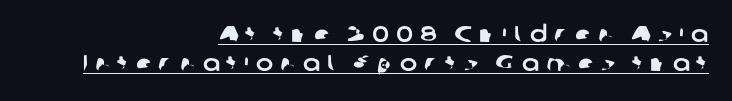
The image shows 23 px text type; set right-aligned, line spacing 1.24x, unusually wide letter spacing (+0.3 em), underlined.
